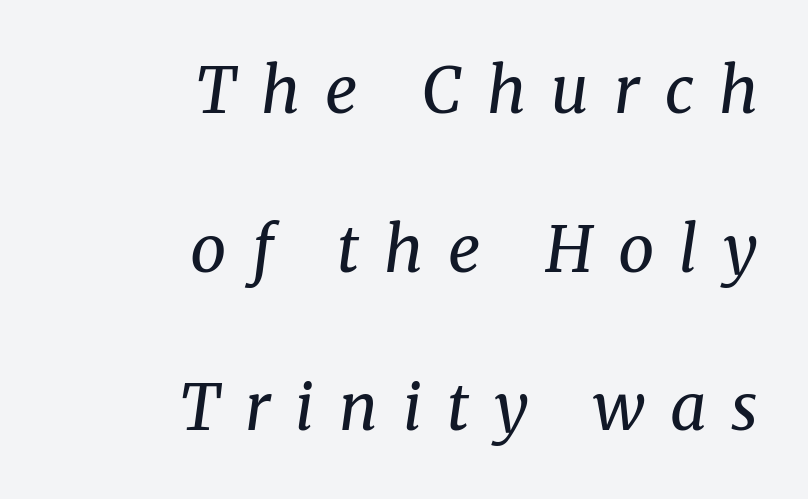
Only glyphs here, with clear space below each row. There is plenty of visible air inserted between adjacent glyphs. Heaviness? Minimal to ordinary, like unemphasized prose. It's the slanting kind of type. Does the leading feel generous? Absolutely, it's lavish. All the whitespace from short lines collects on the left.
